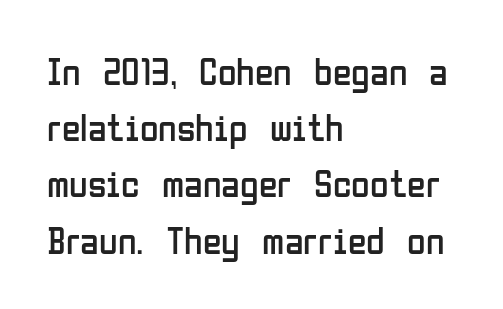
You could not count columns in this text — the font is proportionally spaced. Tracking value appears to be zero — textbook default spacing. Style check: upright. No heavy texture on the line: the type isn't bold. Summary of vertical rhythm: regular, with standard interline spacing. Anything drawn beneath the words? Only blank space.
